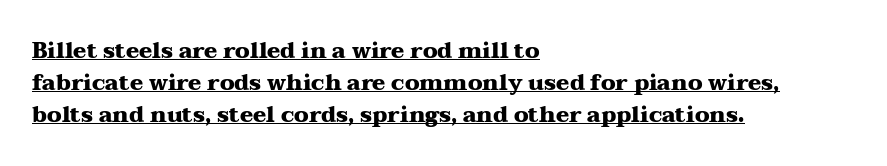
Q: Is the text bold? A: Yes.
Q: Is the text italic (slanted)? A: No, it is upright.
Q: Is the text underlined? A: Yes.
Q: How is the paragraph aligned? A: Left-aligned.
Q: Is the spacing between letters normal or unusually wide? A: Normal.
Q: Is the spacing between lines tight, normal or loose? A: Normal.
